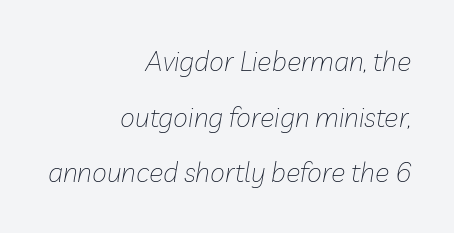
Q: Is the text bold? A: No.
Q: Is the text italic (slanted)? A: Yes, it leans right by about 10 degrees.
Q: Is the text underlined? A: No.
Q: How is the paragraph aligned? A: Right-aligned.
Q: Is the spacing between letters normal or unusually wide? A: Normal.
Q: Is the spacing between lines tight, normal or loose? A: Loose.
